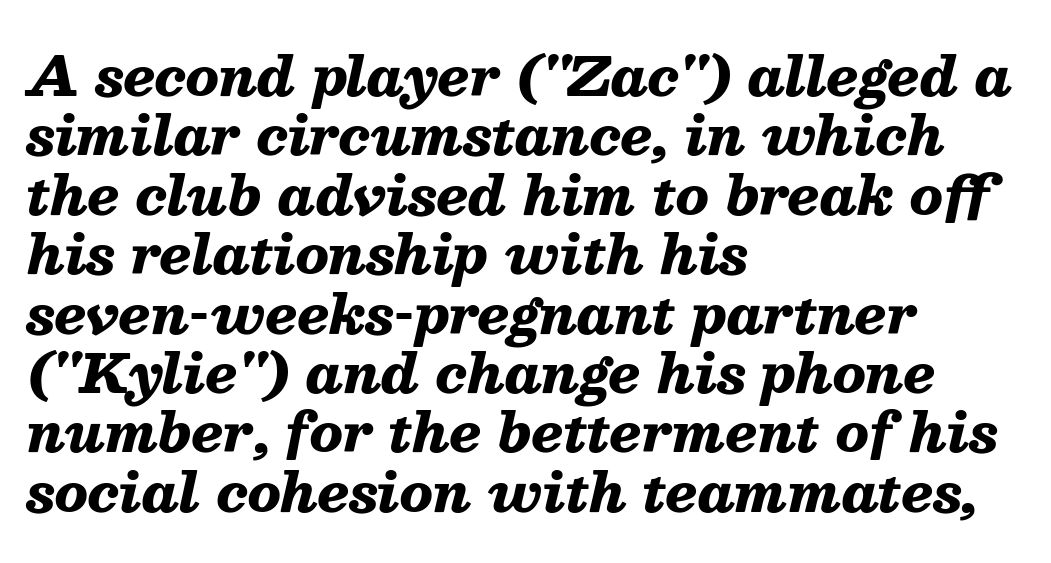
The image shows 54 px heavy type, italic (leaning right); set left-aligned, tight line spacing (1.1x), normal letter spacing, not underlined; medium stroke contrast and a medium x-height.
